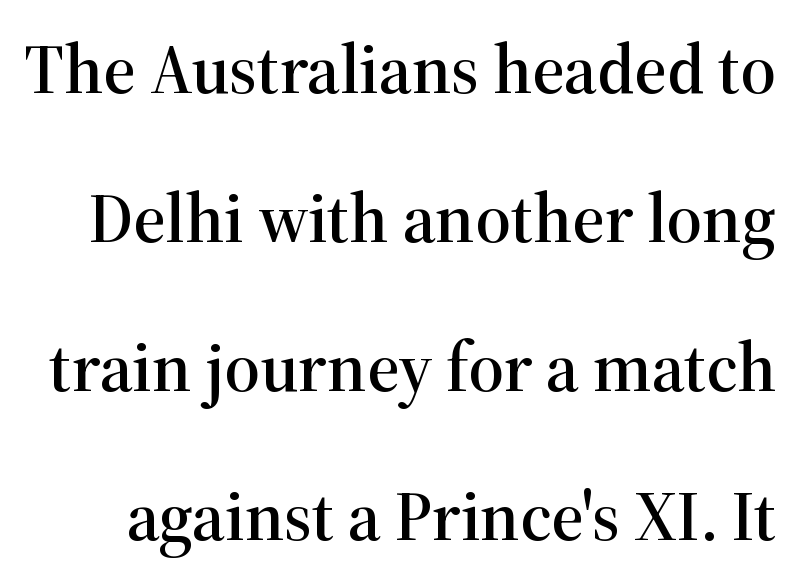
{"serif": "yes", "italic": "no", "width": "normal", "stroke_contrast": "high", "x_height": "medium", "monospaced": "no", "underline": "no", "line_spacing": "loose", "line_spacing_ratio": 2.13, "letter_spacing": "normal", "letter_spacing_em": 0.0, "glyph_px": 70}
